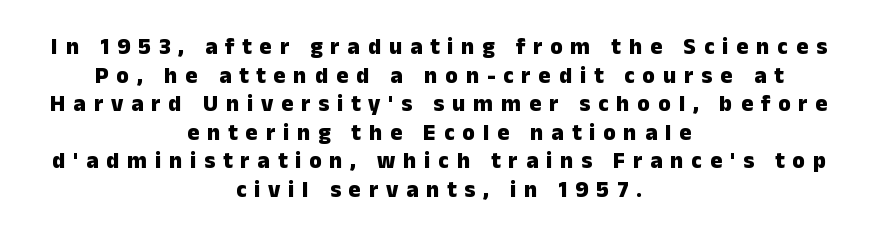
Q: Is the text bold? A: Yes.
Q: Is the text italic (slanted)? A: No, it is upright.
Q: Is the text underlined? A: No.
Q: How is the paragraph aligned? A: Centered.
Q: Is the spacing between letters normal or unusually wide? A: Unusually wide.
